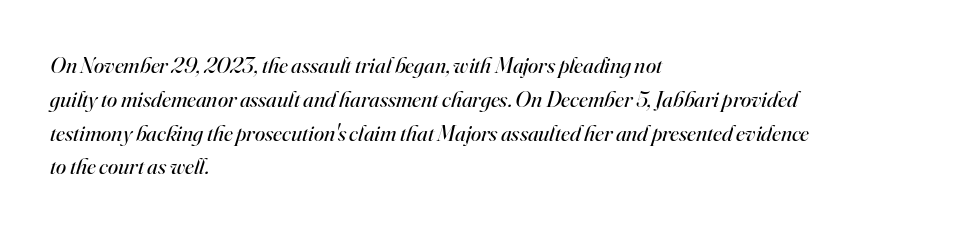
Weight: in the light-to-regular range. Plain, unruled lines of type. Casual observation: everything's shoved over to the left. Does the lettering tilt? It does — this is italic.
